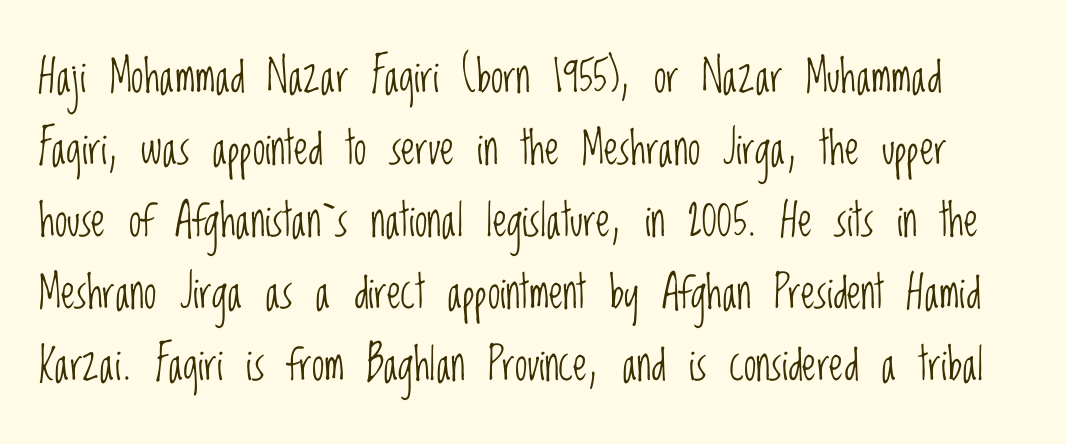
Q: Is the text bold? A: No.
Q: Is the text italic (slanted)? A: No, it is upright.
Q: Is the typeface a serif or a sans-serif typeface? A: Sans-serif.
Q: Is the text underlined? A: No.
Q: Is the spacing between letters normal or unusually wide? A: Normal.
Q: Is the spacing between lines tight, normal or loose? A: Normal.
Q: Width (condensed, normal, or wide)? A: Condensed.
Q: Stroke contrast? A: Low.
Q: x-height? A: Large.
Q: Monospaced? A: No.
